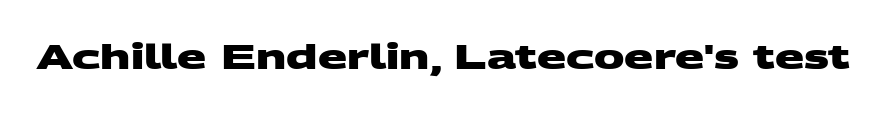
The image shows 34 px heavy, wide sans-serif type; set normal letter spacing, not underlined; medium stroke contrast and a large x-height.
